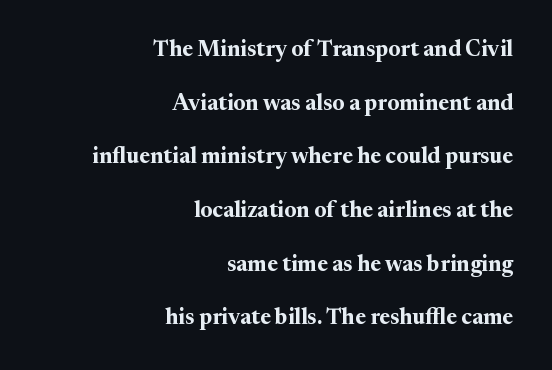
{"italic": "no", "bold": "yes", "underline": "no", "align": "right", "line_spacing": "loose", "line_spacing_ratio": 2.44, "letter_spacing": "normal", "letter_spacing_em": 0.0, "glyph_px": 22}
